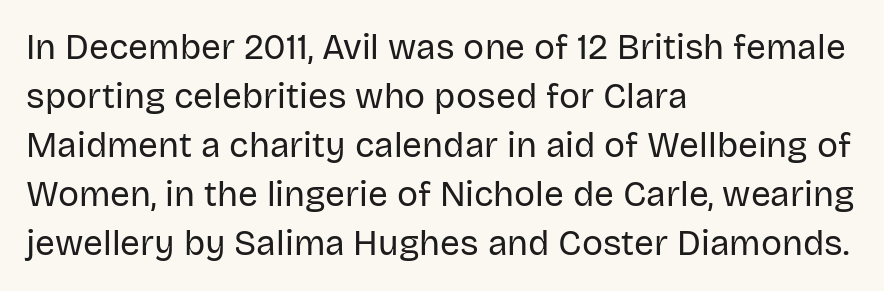
The font's upright variant was chosen for this text. The rendering keeps characters at their native spacing. Line beginnings align vertically; line endings do not. You can tell from the bare stems that sans-serif type was used.
